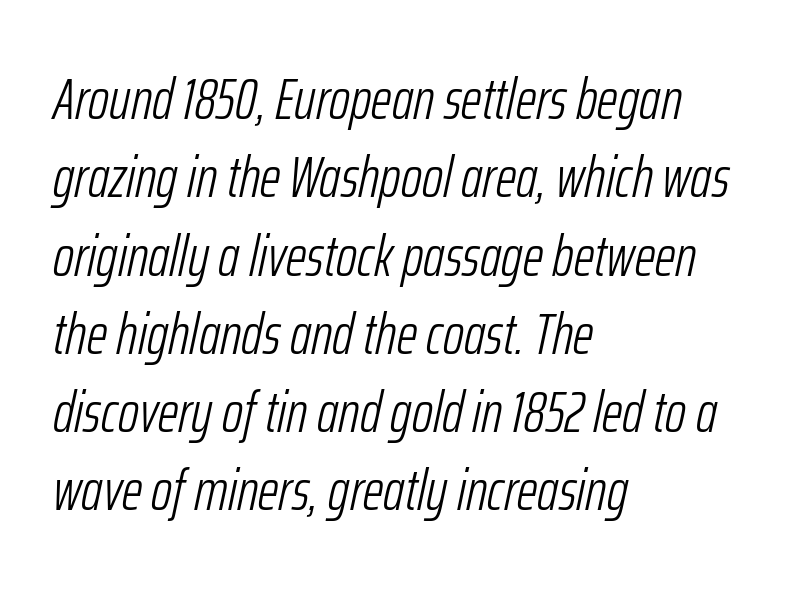
{"italic": "yes", "lean": "right", "slant_degrees": 12, "bold": "no", "weight": "light", "width": "condensed", "stroke_contrast": "low", "x_height": "medium", "monospaced": "no", "underline": "no", "align": "left", "line_spacing": "normal", "line_spacing_ratio": 1.35, "letter_spacing": "normal", "letter_spacing_em": 0.0, "glyph_px": 58}
